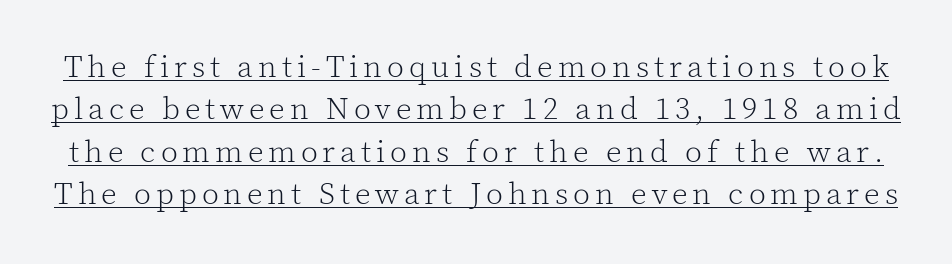
Q: Is the text bold? A: No.
Q: Is the text italic (slanted)? A: No, it is upright.
Q: Is the typeface a serif or a sans-serif typeface? A: Serif.
Q: Is the text underlined? A: Yes.
Q: Is the spacing between lines tight, normal or loose? A: Normal.
Q: Width (condensed, normal, or wide)? A: Normal.
Q: x-height? A: Medium.
Q: Monospaced? A: No.
